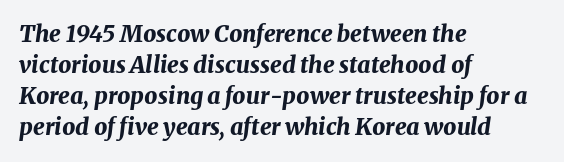
Notice how the stems are inclined rather than vertical — that's the hallmark of italics. The ragged edge is on the right, which tells us the setting is flush left. Descender tails drop into unmarked territory. The glyphs have the mass of a bold cut. Letter spacing: default. Notice how descenders clear the ascenders below comfortably — that's standard leading.
